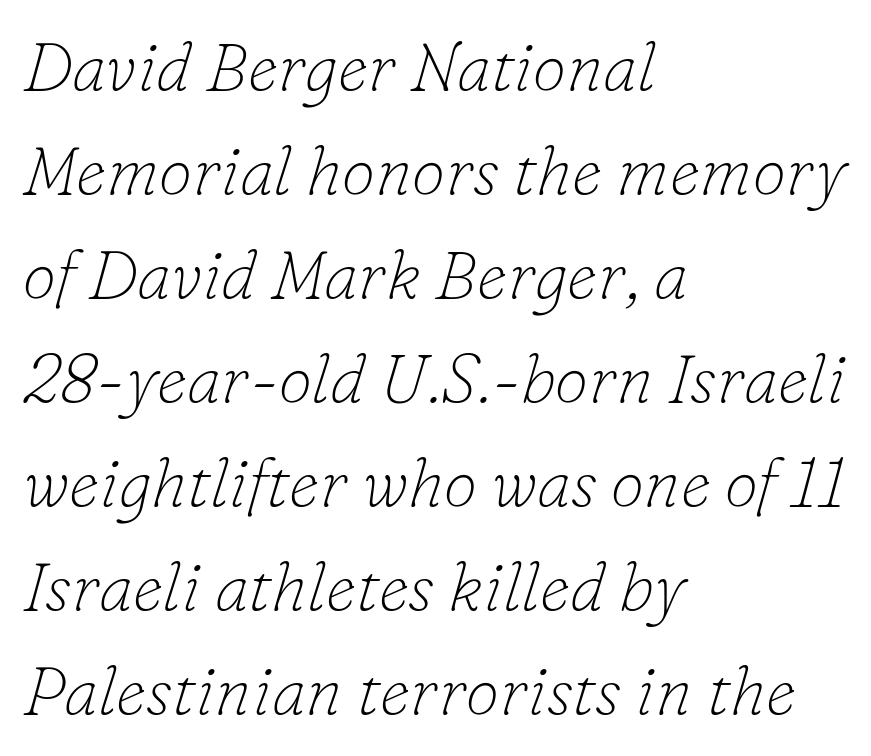
The glyphs look as if they've been sheared to an angle. How are the letters spaced? Ordinarily, with no added tracking. In terms of letterform style, serifs are clearly present. Each new line begins a customary step beneath the previous one. Horizontally, the lines are justified to the leading edge only. The passage shown is not underscored anywhere.
